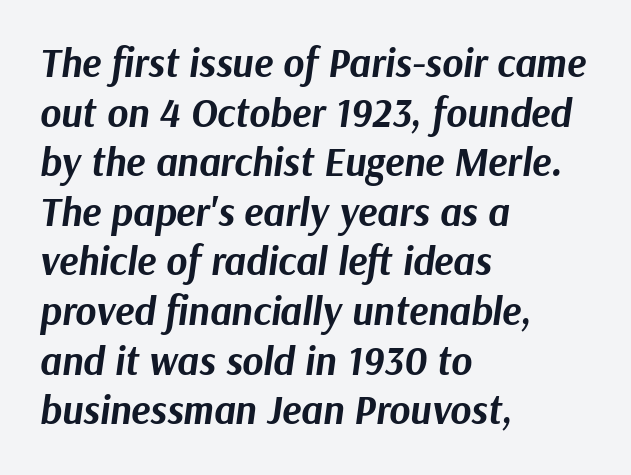
In terms of posture, this sample is oblique. If you drew a ruler down the left edge, every line would touch it. Bare-footed words on every line. Chunky letters — that's bold for sure.
